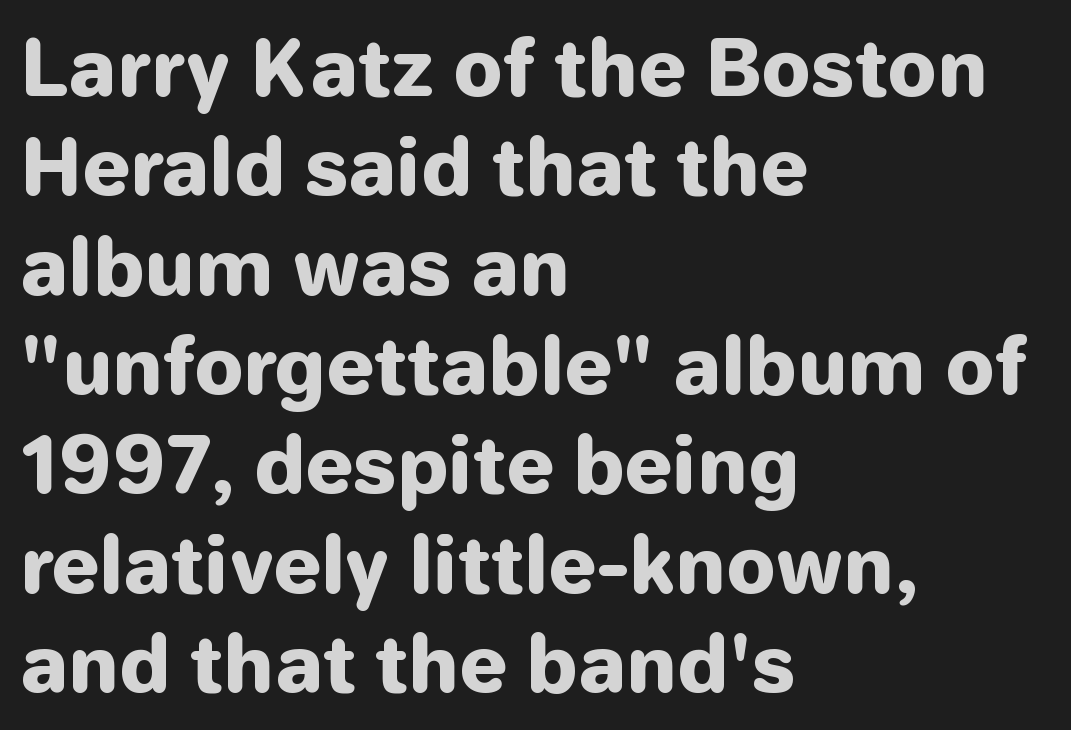
{"serif": "no", "italic": "no", "bold": "yes", "weight": "heavy", "width": "normal", "stroke_contrast": "low", "x_height": "medium", "monospaced": "no", "underline": "no", "align": "left", "line_spacing": "normal", "line_spacing_ratio": 1.29, "letter_spacing": "normal", "letter_spacing_em": 0.0, "glyph_px": 77}
